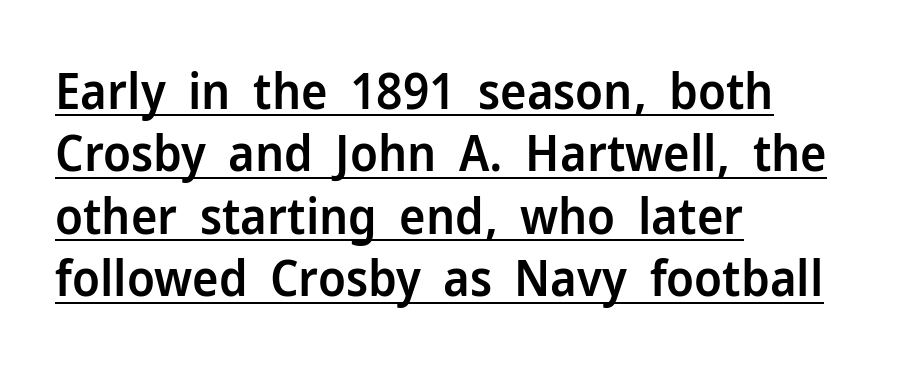
The face used here is rendered with its standard letterfit. Here the designer chose a conventional face with non-uniform glyph widths. Firm but not heavy-handed strokes: this text is semibold. The lines in this sample share a left origin and differ only in where they stop. These characters rest on top of a visible drawn line.
